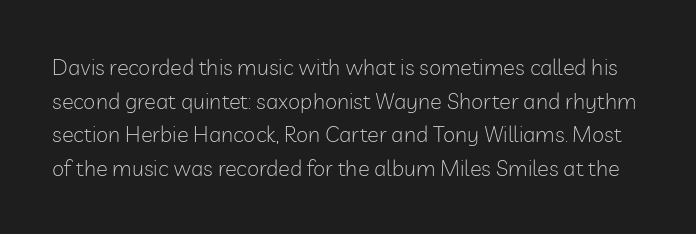
A bare baseline throughout the passage. Compared with typical paragraphs, the rows here are spaced about the same. Letter spacing: default. The lettering stays uniformly vertical, giving the passage a roman look. Each stroke keeps to a modest, everyday thickness or less.
